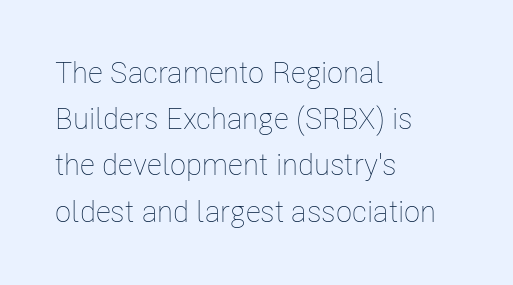
Q: Is the text bold? A: No.
Q: Is the text italic (slanted)? A: No, it is upright.
Q: Is the text underlined? A: No.
Q: How is the paragraph aligned? A: Left-aligned.
Q: Is the spacing between letters normal or unusually wide? A: Normal.
Q: Is the spacing between lines tight, normal or loose? A: Normal.
Q: Width (condensed, normal, or wide)? A: Condensed.
Q: Stroke contrast? A: Low.
Q: x-height? A: Medium.
Q: Monospaced? A: No.
